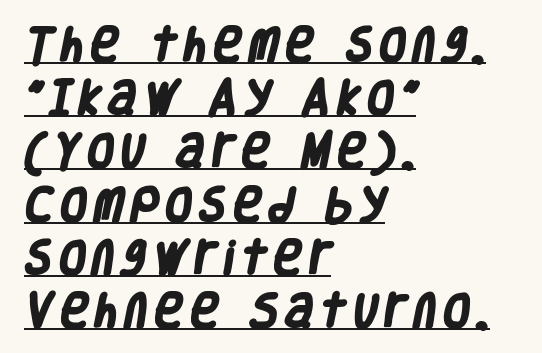
{"serif": "no", "bold": "yes", "weight": "heavy", "width": "condensed", "stroke_contrast": "low", "x_height": "large", "monospaced": "no", "underline": "yes", "align": "left", "line_spacing": "normal", "line_spacing_ratio": 1.4, "letter_spacing": "wide", "letter_spacing_em": 0.2, "glyph_px": 38}
